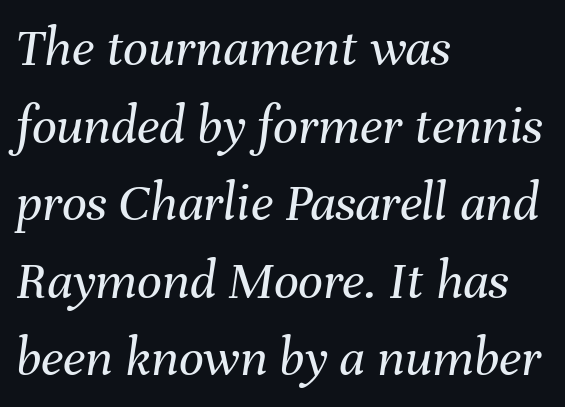
Q: Is the text bold? A: No.
Q: Is the text italic (slanted)? A: Yes, it leans right by about 8 degrees.
Q: Is the text underlined? A: No.
Q: How is the paragraph aligned? A: Left-aligned.
Q: Is the spacing between letters normal or unusually wide? A: Normal.
Q: Is the spacing between lines tight, normal or loose? A: Normal.
Q: Width (condensed, normal, or wide)? A: Normal.
Q: Stroke contrast? A: Medium.
Q: x-height? A: Medium.
Q: Monospaced? A: No.
